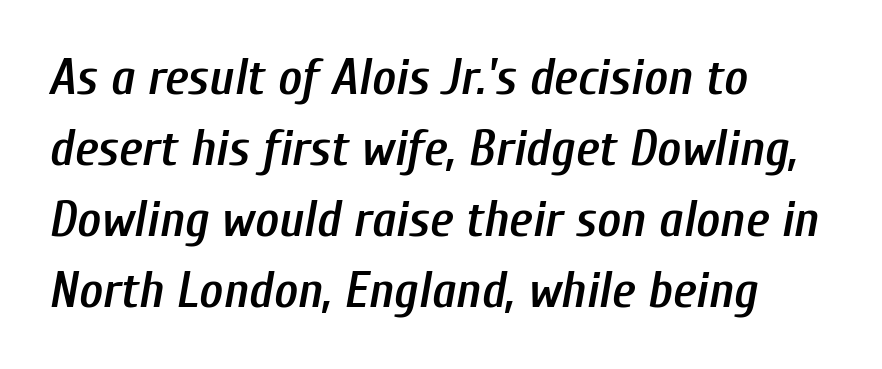
The image shows 51 px semibold, condensed type, italic (leaning right); set left-aligned, normal line spacing (1.39x), normal letter spacing, not underlined; low stroke contrast and a medium x-height.
